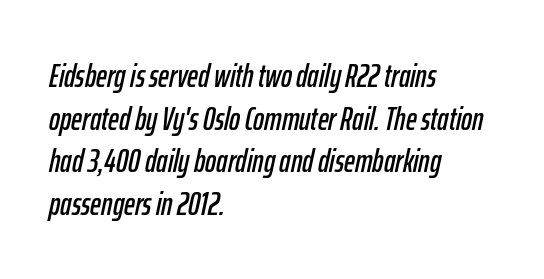
Q: Is the text italic (slanted)? A: Yes, it leans right by about 12 degrees.
Q: Is the text underlined? A: No.
Q: How is the paragraph aligned? A: Left-aligned.
Q: Is the spacing between letters normal or unusually wide? A: Normal.
Q: Is the spacing between lines tight, normal or loose? A: Normal.
Q: Width (condensed, normal, or wide)? A: Condensed.
Q: Stroke contrast? A: Low.
Q: x-height? A: Medium.
Q: Monospaced? A: No.
